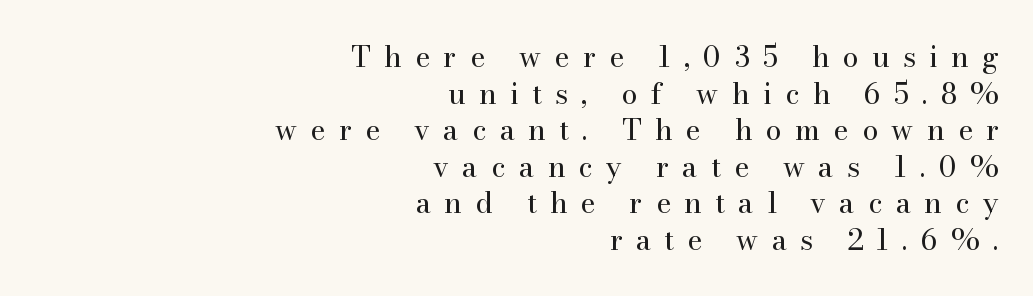
{"serif": "yes", "italic": "no", "bold": "no", "weight": "regular", "width": "normal", "stroke_contrast": "high", "x_height": "small", "monospaced": "no", "underline": "no", "align": "right", "line_spacing": "normal", "line_spacing_ratio": 1.26, "letter_spacing": "wide", "letter_spacing_em": 0.46, "glyph_px": 29}
